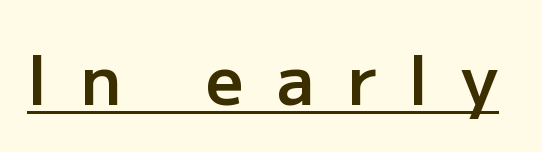
The image shows 67 px semibold sans-serif type, upright; set unusually wide letter spacing (+0.49 em), underlined; low stroke contrast and a medium x-height.
